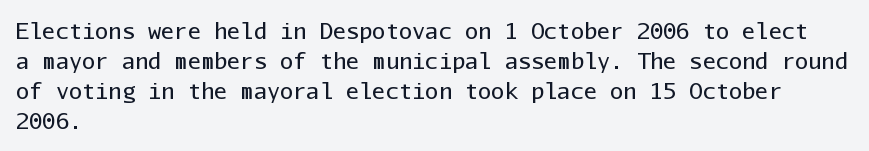
The letterforms sit shoulder to shoulder at normal distance. The space directly below the letters is spotless. Counters stay open thanks to moderate or lighter strokes. The vertical gap from one line to the next is medium. Ascenders rise straight up at ninety degrees. The ragged edge is on the right, which tells us the setting is flush left.
